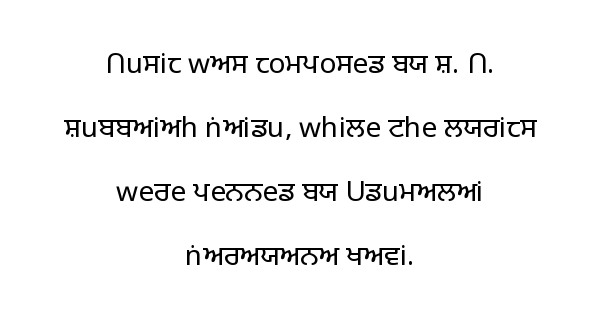
In terms of posture, this sample is upright. The string is rendered with underlining switched off. Students, note that the glyphs here touch the page at normal intervals. Quick note: interline space is abundant. These lines are centered, leaving both edges ragged. The weight would be labelled regular, book, light, or lighter still.
